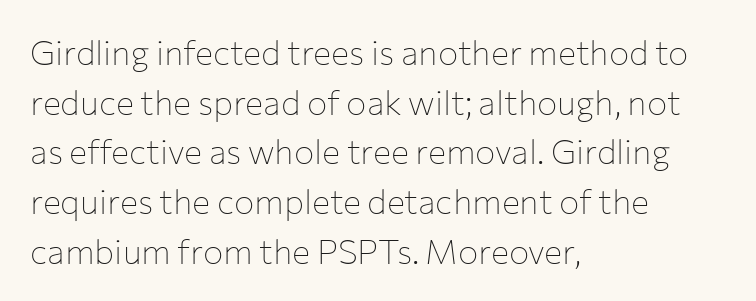
Q: Is the text bold? A: No.
Q: Is the text italic (slanted)? A: No, it is upright.
Q: Is the typeface a serif or a sans-serif typeface? A: Sans-serif.
Q: Is the text underlined? A: No.
Q: How is the paragraph aligned? A: Left-aligned.
Q: Is the spacing between letters normal or unusually wide? A: Normal.
Q: Is the spacing between lines tight, normal or loose? A: Normal.
Q: Width (condensed, normal, or wide)? A: Normal.
Q: Stroke contrast? A: Low.
Q: x-height? A: Medium.
Q: Monospaced? A: No.
